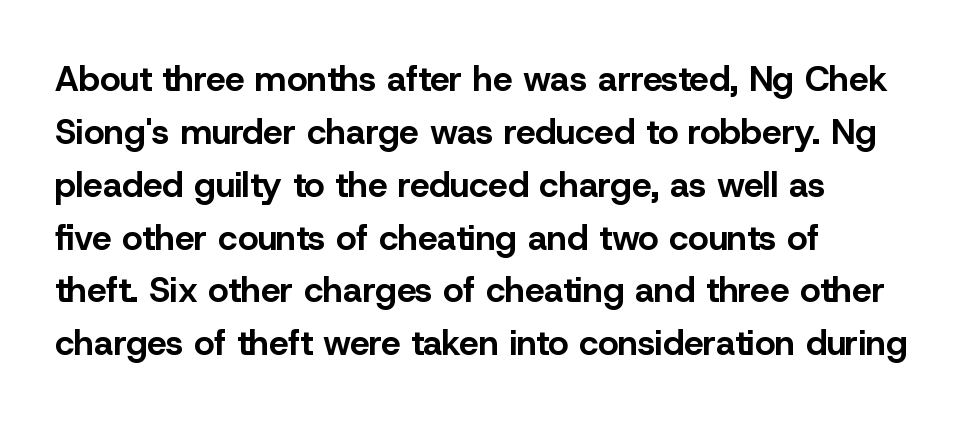
Q: Is the text bold? A: Yes.
Q: Is the text italic (slanted)? A: No, it is upright.
Q: Is the typeface a serif or a sans-serif typeface? A: Sans-serif.
Q: Is the text underlined? A: No.
Q: How is the paragraph aligned? A: Left-aligned.
Q: Is the spacing between letters normal or unusually wide? A: Normal.
Q: Is the spacing between lines tight, normal or loose? A: Normal.
Q: Width (condensed, normal, or wide)? A: Normal.
Q: Stroke contrast? A: Low.
Q: x-height? A: Medium.
Q: Monospaced? A: No.
